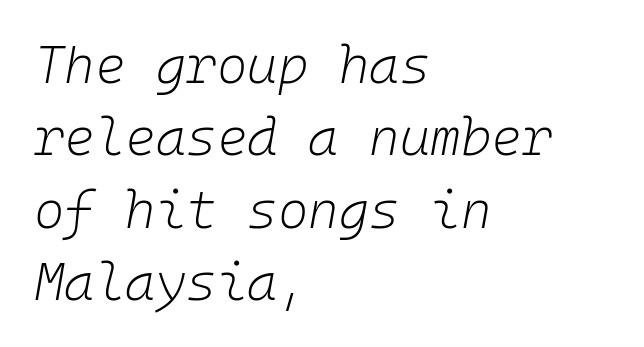
Leading: standard. If you drew a line through each stem, it would be angled. The passage shown is typed in a monospace face where columns stay perfectly aligned. Stroke thickness stays within the range of a standard reading face or lighter. Spacing between characters is what you'd get straight out of the box.
